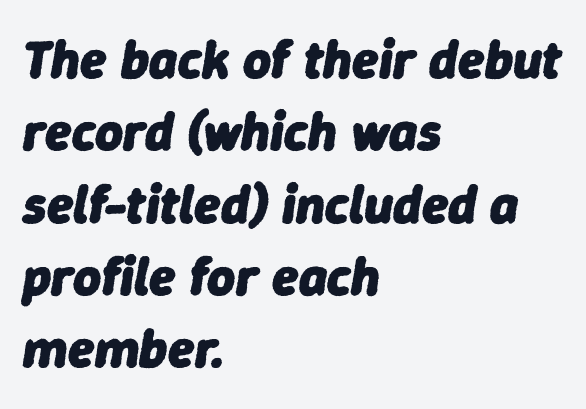
{"italic": "yes", "lean": "right", "slant_degrees": 9, "bold": "yes", "weight": "heavy", "width": "normal", "stroke_contrast": "low", "x_height": "medium", "monospaced": "no", "underline": "no", "align": "left", "line_spacing": "normal", "line_spacing_ratio": 1.34, "letter_spacing": "normal", "letter_spacing_em": 0.0, "glyph_px": 54}
